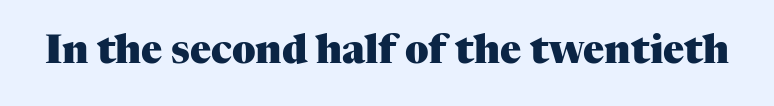
This rendering leaves character spacing at its baseline value. The lettering holds an erect, upright posture throughout. Note the varied advance widths — an 'i' is clearly narrower than an 'm'. Just letters on the line, the space beneath them empty. Plenty of ink on the page — the face is bold. Look at the bottom of the vertical strokes: they flare into serifs here.
